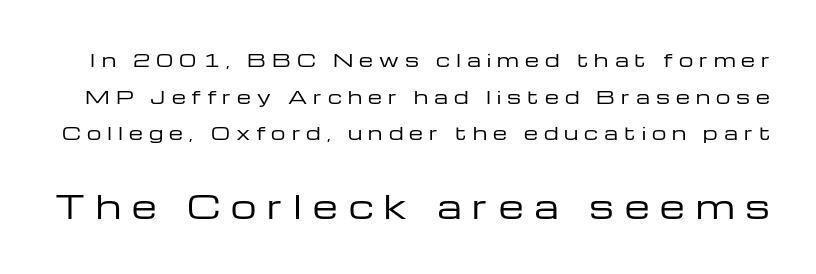
The image shows 32 px regular-weight, wide sans-serif type, upright; set loose line spacing (2.04x), unusually wide letter spacing (+0.34 em), not underlined; the second (bottom) block is 1.78x larger; low stroke contrast and a medium x-height.
